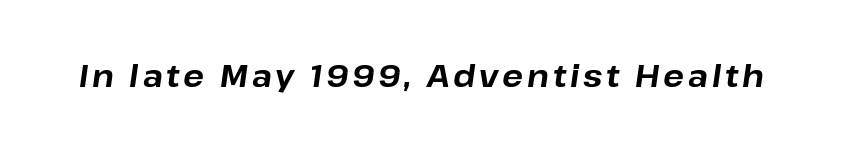
In terms of posture, this sample is oblique. The characters look thick and weighty, a clear bold. This sample has the flowing, uneven cadence of proportional lettering. Lines of text with bare space underneath.
